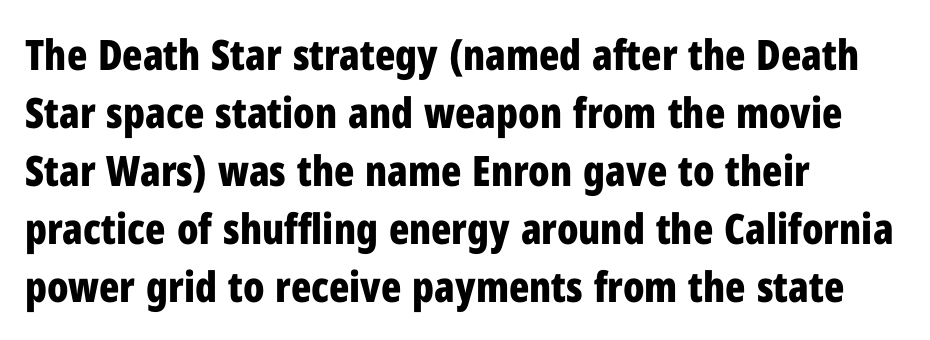
The image shows 42 px bold, condensed sans-serif type, upright; set left-aligned, normal line spacing (1.38x), normal letter spacing, not underlined; low stroke contrast and a medium x-height.
